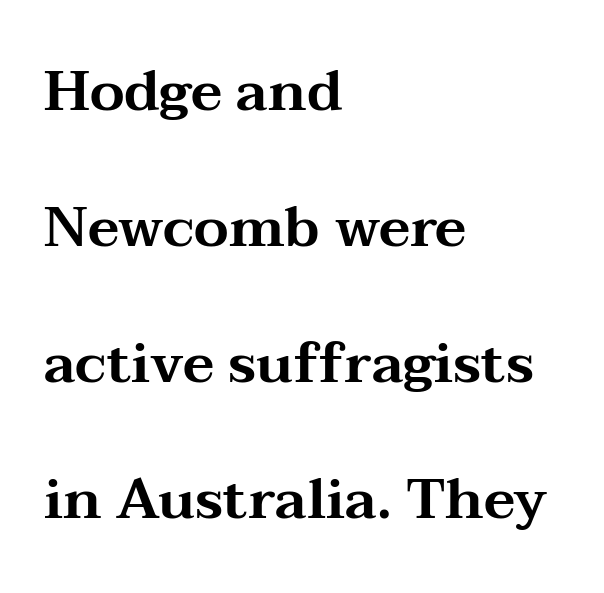
The image shows 56 px wide serif type, upright; set left-aligned, loose line spacing (2.43x), normal letter spacing, not underlined; medium stroke contrast and a medium x-height.
